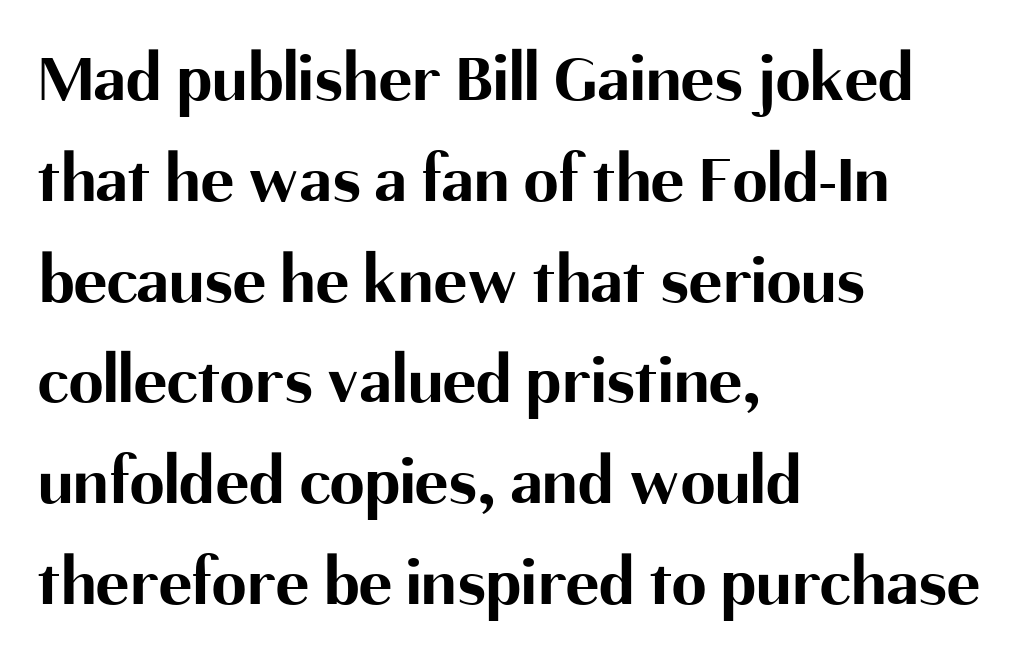
The image shows 70 px bold sans-serif type, upright; set left-aligned, normal line spacing (1.44x), normal letter spacing, not underlined; medium stroke contrast and a medium x-height.
